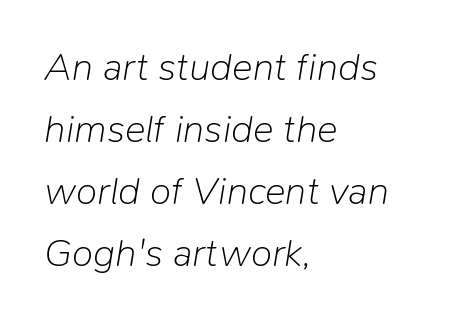
Every character sits at an angle, as italics do. One-word summary of the alignment: left. The weight tops out at a normal text grade. Plain, unruled lines of type. The tracking reads as untouched default to a designer's eye. Is there much room between lines? A standard amount, neither cramped nor airy.
